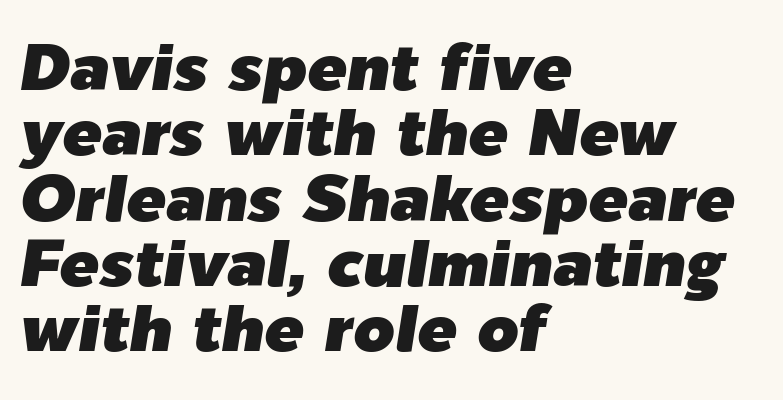
The image shows 66 px text type, italic (leaning right); set left-aligned, tight line spacing (0.99x), normal letter spacing, not underlined; low stroke contrast and a medium x-height.
